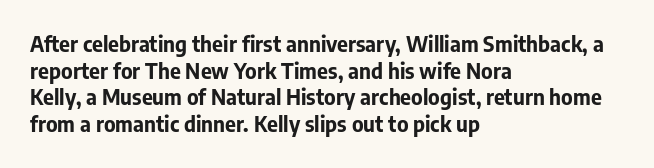
Honestly, the row spacing looks completely unremarkable. Posture: upright roman. Plenty of ink on the page — the face is bold. Typeset ragged right — the left edge is the straight one.
